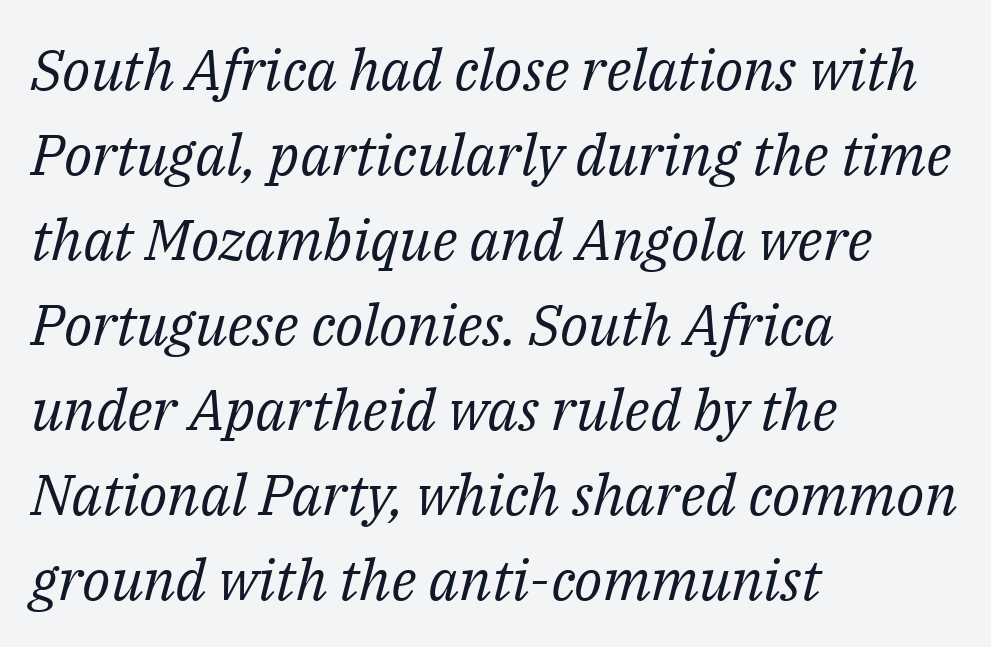
{"serif": "yes", "italic": "yes", "lean": "right", "slant_degrees": 14, "bold": "no", "weight": "regular", "width": "normal", "stroke_contrast": "medium", "x_height": "medium", "monospaced": "no", "underline": "no", "align": "left", "line_spacing": "normal", "line_spacing_ratio": 1.49, "letter_spacing": "normal", "letter_spacing_em": 0.0, "glyph_px": 57}
